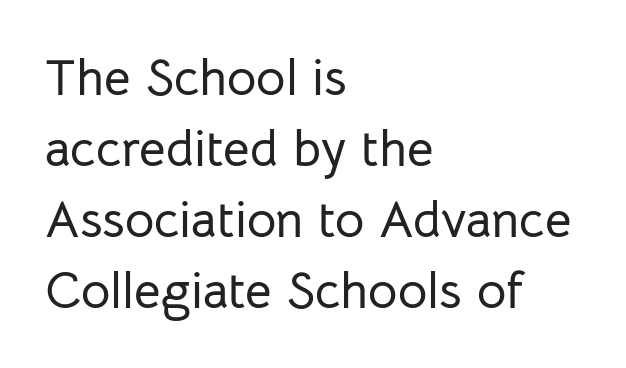
{"serif": "no", "italic": "no", "width": "normal", "stroke_contrast": "low", "x_height": "medium", "monospaced": "no", "underline": "no", "align": "left", "line_spacing": "normal", "line_spacing_ratio": 1.39, "letter_spacing": "normal", "letter_spacing_em": 0.0, "glyph_px": 51}
